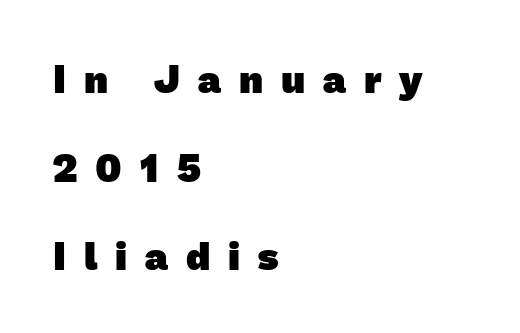
Descenders hang freely into open space. Between one letter and the next there's a generous, obvious gap. A typesetter would label this face a sans. Stroke thickness is high; the sample reads as a true bold.
